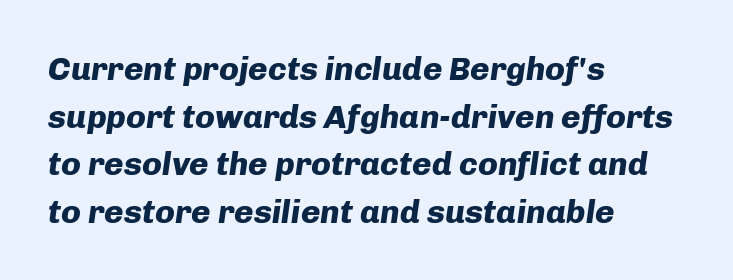
{"italic": "yes", "lean": "right", "slant_degrees": 8, "bold": "yes", "weight": "heavy", "width": "normal", "stroke_contrast": "low", "x_height": "medium", "monospaced": "no", "underline": "no", "align": "left", "line_spacing": "normal", "line_spacing_ratio": 1.44, "letter_spacing": "normal", "letter_spacing_em": 0.0, "glyph_px": 33}
